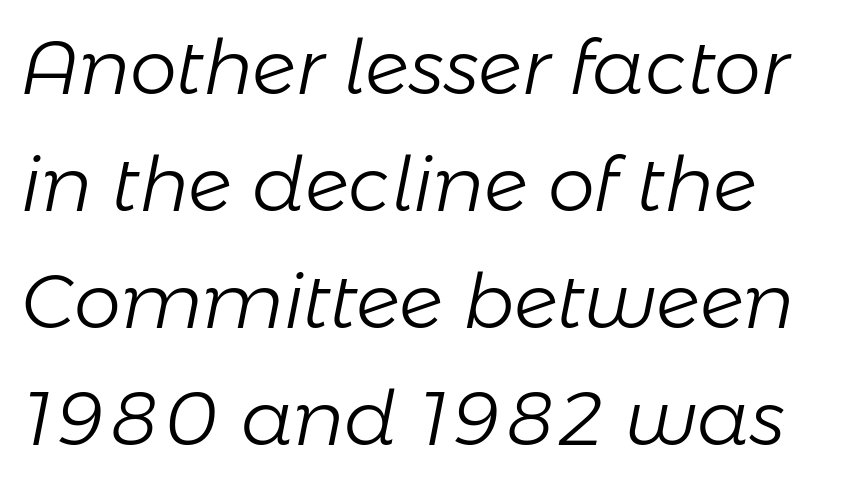
Q: Is the text bold? A: No.
Q: Is the text italic (slanted)? A: Yes, it leans right by about 11 degrees.
Q: Is the text underlined? A: No.
Q: Is the spacing between letters normal or unusually wide? A: Normal.
Q: Is the spacing between lines tight, normal or loose? A: Normal.
Q: Width (condensed, normal, or wide)? A: Normal.
Q: Stroke contrast? A: Low.
Q: x-height? A: Medium.
Q: Monospaced? A: No.
